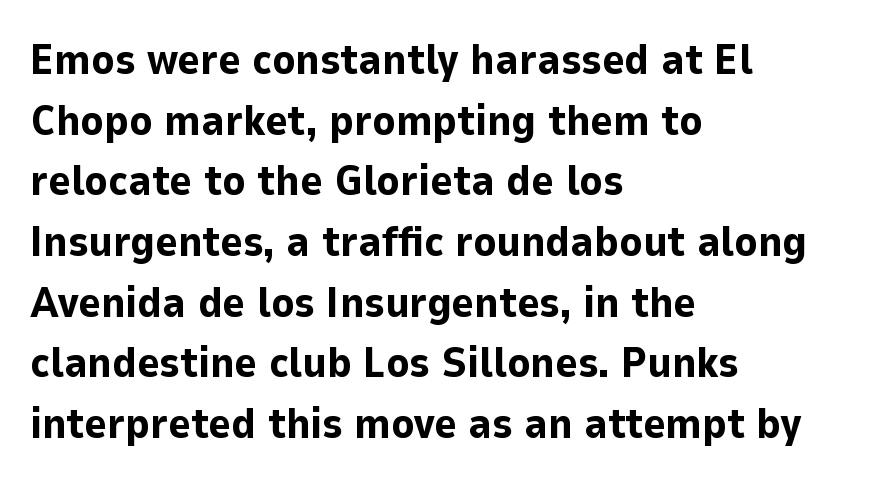
The image shows 43 px bold sans-serif type, upright; set left-aligned, normal line spacing (1.41x), normal letter spacing, not underlined; low stroke contrast and a medium x-height.
